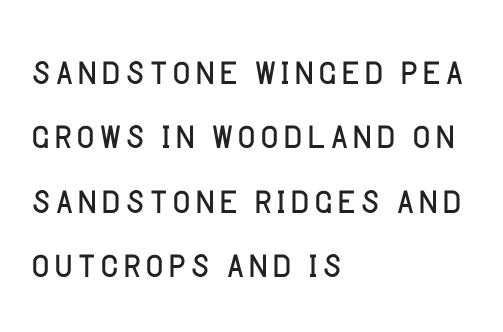
{"serif": "no", "italic": "no", "bold": "no", "weight": "light", "width": "normal", "stroke_contrast": "low", "x_height": "large", "monospaced": "no", "underline": "no", "align": "left", "line_spacing": "normal", "line_spacing_ratio": 1.29, "letter_spacing": "normal", "letter_spacing_em": 0.0, "glyph_px": 50}
